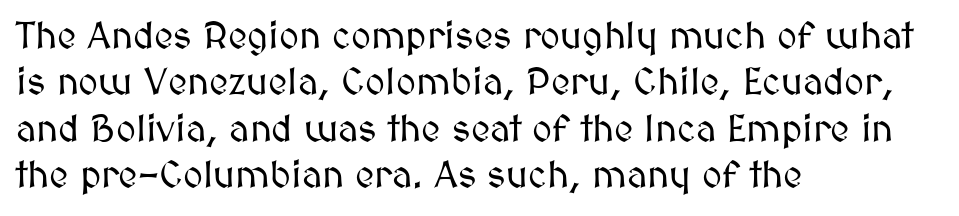
{"italic": "no", "width": "normal", "stroke_contrast": "medium", "x_height": "medium", "monospaced": "no", "underline": "no", "align": "left", "line_spacing_ratio": 1.22, "letter_spacing": "normal", "letter_spacing_em": 0.0, "glyph_px": 38}
